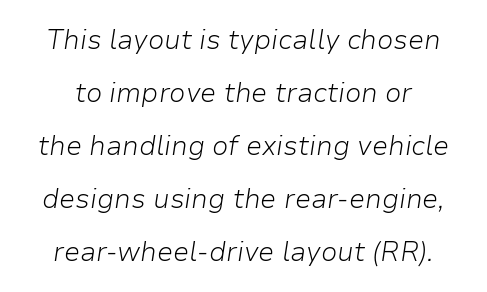
This sample uses plain, unmodified letter spacing. Bold? No — there's no thickening of the strokes. This sample uses an oblique cut, with every glyph tilted off the vertical. The zone under the glyphs is completely vacant. In terms of leading, this rendering errs on the spacious side.
